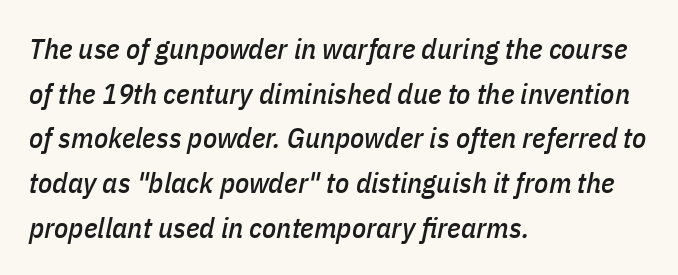
{"italic": "yes", "lean": "right", "slant_degrees": 11, "width": "condensed", "stroke_contrast": "low", "x_height": "medium", "monospaced": "no", "underline": "no", "align": "left", "line_spacing": "normal", "line_spacing_ratio": 1.54, "letter_spacing": "normal", "letter_spacing_em": 0.0, "glyph_px": 29}
